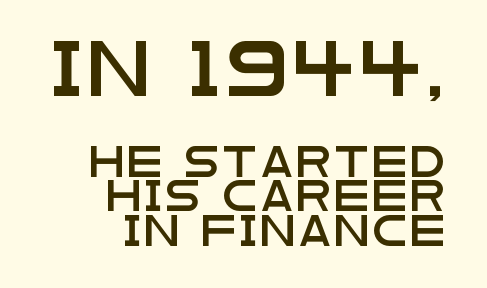
{"serif": "no", "italic": "no", "width": "wide", "stroke_contrast": "low", "x_height": "large", "monospaced": "no", "underline": "no", "align": "right", "line_spacing": "tight", "line_spacing_ratio": 1.11, "larger_block": "first", "size_ratio": 1.77, "glyph_px": 55}
